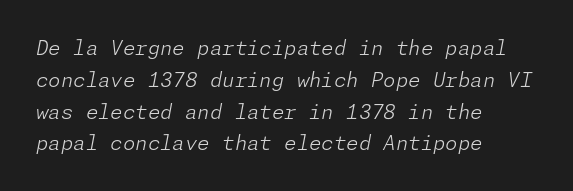
The image shows 20 px text type, italic (leaning right); set left-aligned, normal line spacing (1.59x), normal letter spacing, not underlined.
